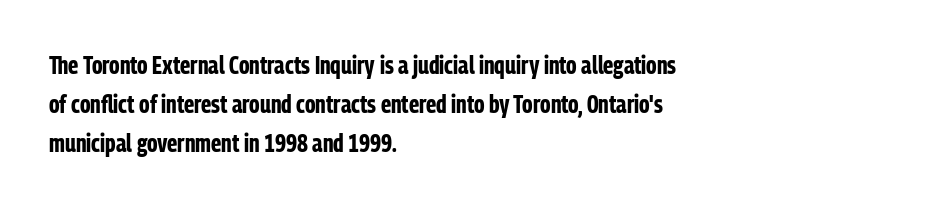
{"italic": "no", "bold": "yes", "underline": "no", "align": "left", "line_spacing": "normal", "line_spacing_ratio": 1.57, "letter_spacing": "normal", "letter_spacing_em": 0.0, "glyph_px": 25}
